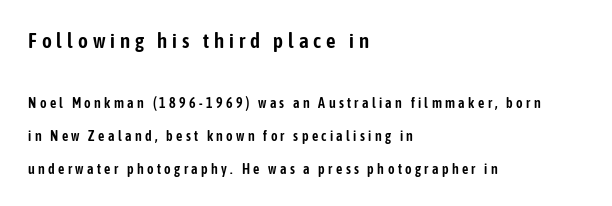
{"italic": "no", "underline": "no", "align": "left", "line_spacing": "loose", "line_spacing_ratio": 2.36, "letter_spacing": "wide", "letter_spacing_em": 0.24, "larger_block": "first", "size_ratio": 1.5, "glyph_px": 21}
